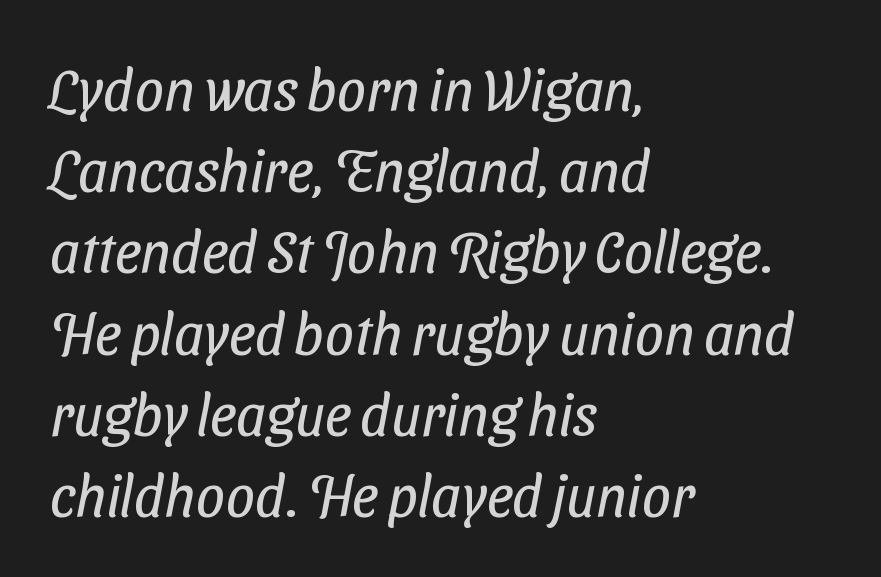
Q: Is the text bold? A: No.
Q: Is the typeface a serif or a sans-serif typeface? A: Sans-serif.
Q: Is the text underlined? A: No.
Q: How is the paragraph aligned? A: Left-aligned.
Q: Is the spacing between letters normal or unusually wide? A: Normal.
Q: Is the spacing between lines tight, normal or loose? A: Normal.
Q: Width (condensed, normal, or wide)? A: Condensed.
Q: Stroke contrast? A: Low.
Q: x-height? A: Medium.
Q: Monospaced? A: No.
